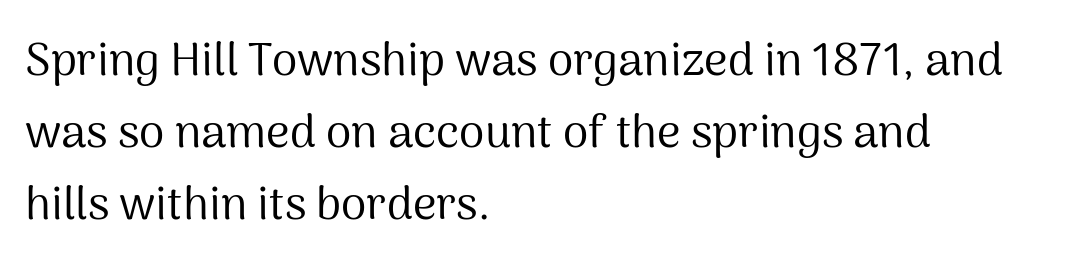
{"serif": "no", "italic": "no", "bold": "no", "weight": "regular", "width": "normal", "stroke_contrast": "medium", "x_height": "medium", "monospaced": "no", "underline": "no", "align": "left", "line_spacing": "normal", "line_spacing_ratio": 1.57, "letter_spacing": "normal", "letter_spacing_em": 0.0, "glyph_px": 46}
